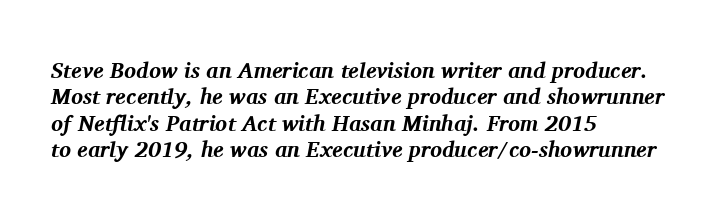
Q: Is the text bold? A: Yes.
Q: Is the text italic (slanted)? A: Yes, it leans right by about 11 degrees.
Q: Is the text underlined? A: No.
Q: How is the paragraph aligned? A: Left-aligned.
Q: Is the spacing between letters normal or unusually wide? A: Normal.
